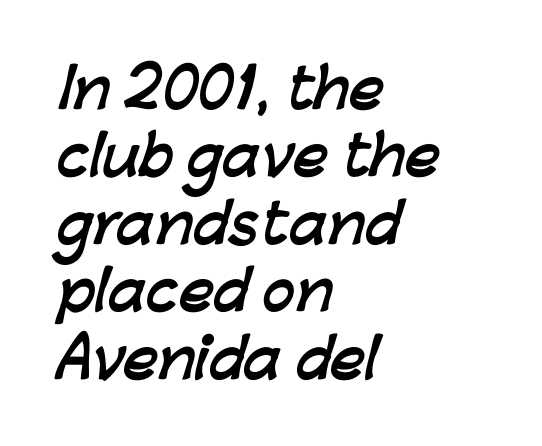
The image shows 54 px semibold sans-serif type; set left-aligned, normal line spacing (1.25x), normal letter spacing, not underlined; low stroke contrast and a medium x-height.
